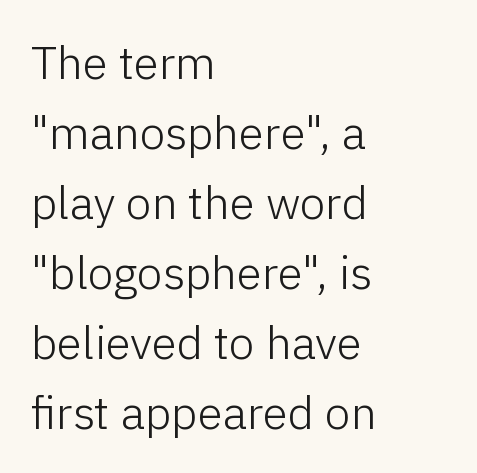
The image shows 46 px light sans-serif type, upright; set left-aligned, normal line spacing (1.52x), normal letter spacing, not underlined; low stroke contrast and a medium x-height.
